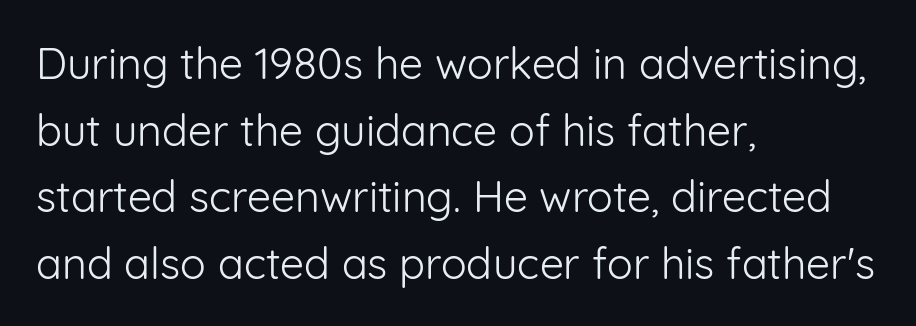
{"serif": "no", "italic": "no", "bold": "no", "weight": "light", "width": "normal", "stroke_contrast": "low", "x_height": "medium", "monospaced": "no", "underline": "no", "align": "left", "line_spacing": "normal", "line_spacing_ratio": 1.55, "letter_spacing": "normal", "letter_spacing_em": 0.0, "glyph_px": 43}
